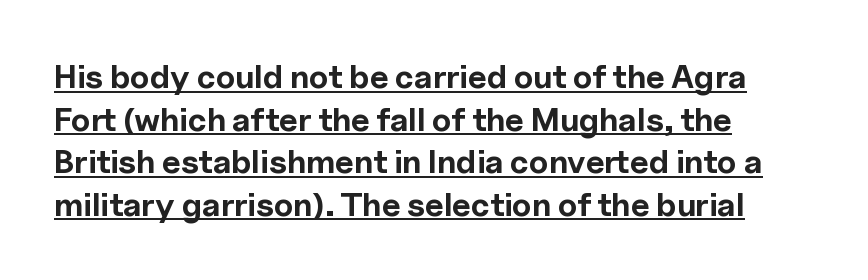
{"serif": "no", "italic": "no", "bold": "yes", "weight": "bold", "width": "normal", "x_height": "medium", "monospaced": "no", "underline": "yes", "align": "left", "line_spacing": "normal", "line_spacing_ratio": 1.29, "letter_spacing": "normal", "letter_spacing_em": 0.0, "glyph_px": 33}
